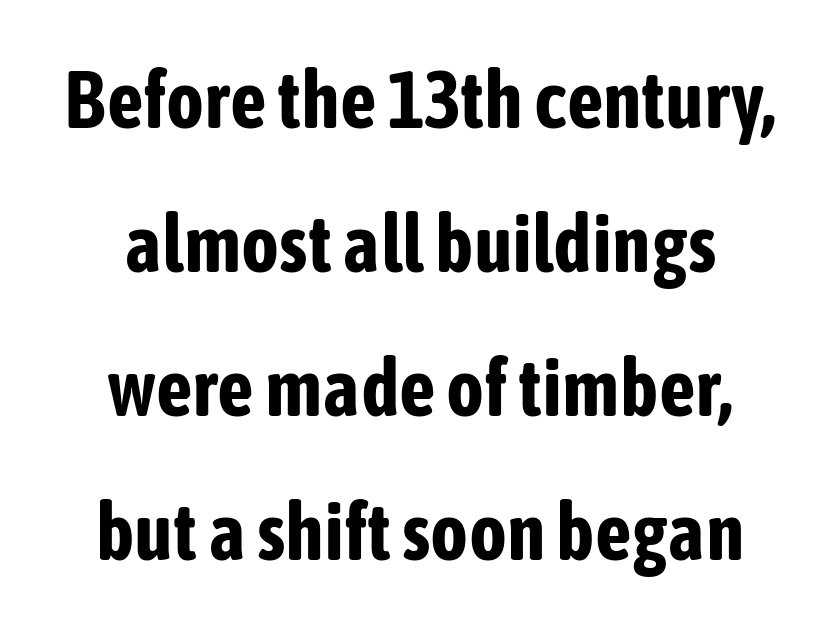
Clear beneath every line of the passage. These lines were composed using upright roman letters. The horizontal fit of the characters is conventional and even. Looks like regular typesetting: each glyph gets only the width it needs. Look at the bottom of the vertical strokes: they stop flat, with no serifs.
